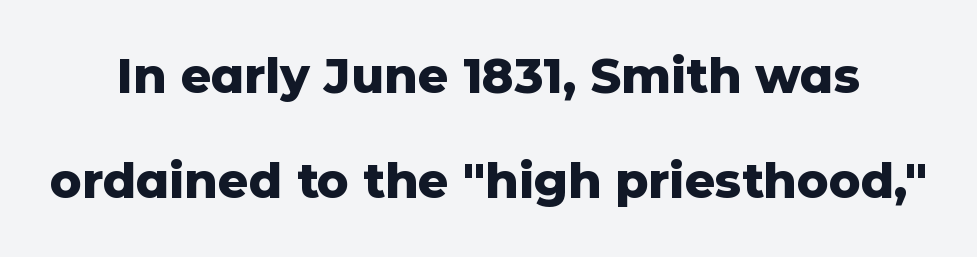
{"serif": "no", "italic": "no", "bold": "yes", "weight": "heavy", "width": "normal", "stroke_contrast": "low", "x_height": "medium", "monospaced": "no", "underline": "no", "line_spacing": "loose", "line_spacing_ratio": 2.18, "letter_spacing": "normal", "letter_spacing_em": 0.0, "glyph_px": 48}
